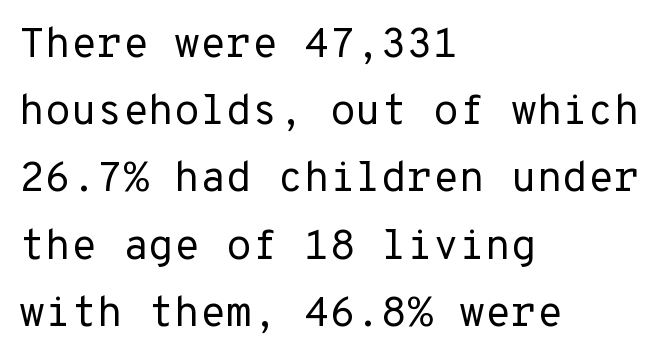
The designer went with a sans here, leaving each stem footless. Note the uniform advance width — an 'i' takes as much space as an 'm'. The type sits square on the baseline with zero lean. The glyphs are unaccompanied by any horizontal stroke below them. Each word holds together tightly as a unit, with standard inter-letter gaps.
